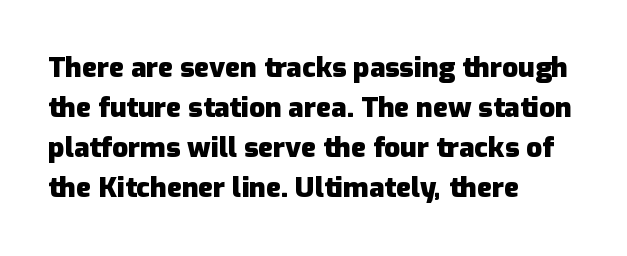
{"serif": "no", "italic": "no", "bold": "yes", "weight": "heavy", "width": "normal", "stroke_contrast": "low", "x_height": "medium", "monospaced": "no", "underline": "no", "align": "left", "line_spacing": "normal", "line_spacing_ratio": 1.43, "letter_spacing": "normal", "letter_spacing_em": 0.0, "glyph_px": 28}
